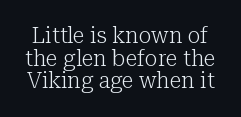
Each new line begins almost immediately beneath the previous one. This rendering features lettering with no underline. In terms of posture, this sample is upright. No extra tracking has been applied to these lines.
